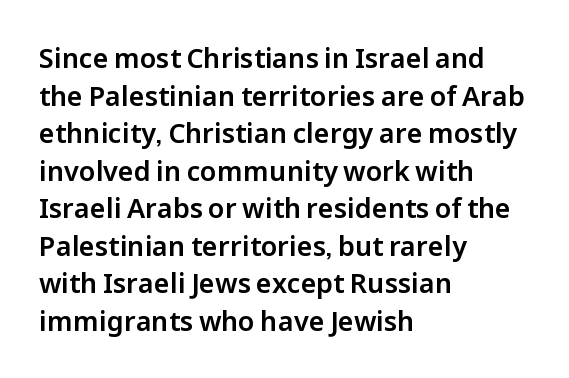
{"italic": "no", "underline": "no", "align": "left", "line_spacing": "normal", "line_spacing_ratio": 1.39, "letter_spacing": "normal", "letter_spacing_em": 0.0, "glyph_px": 27}
